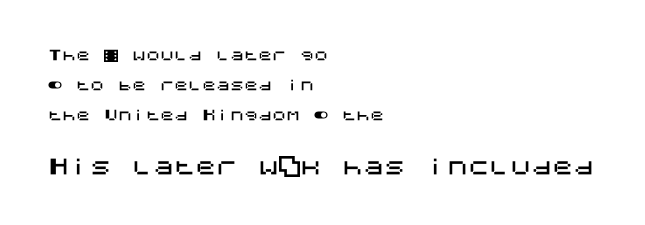
Q: Is the text italic (slanted)? A: No, it is upright.
Q: Is the text underlined? A: No.
Q: How is the paragraph aligned? A: Left-aligned.
Q: Is the spacing between letters normal or unusually wide? A: Normal.
Q: Is the spacing between lines tight, normal or loose? A: Loose.
Q: Which block of text is set in a larger size, the first (top) or the second (bottom)? A: The second (bottom) one.
